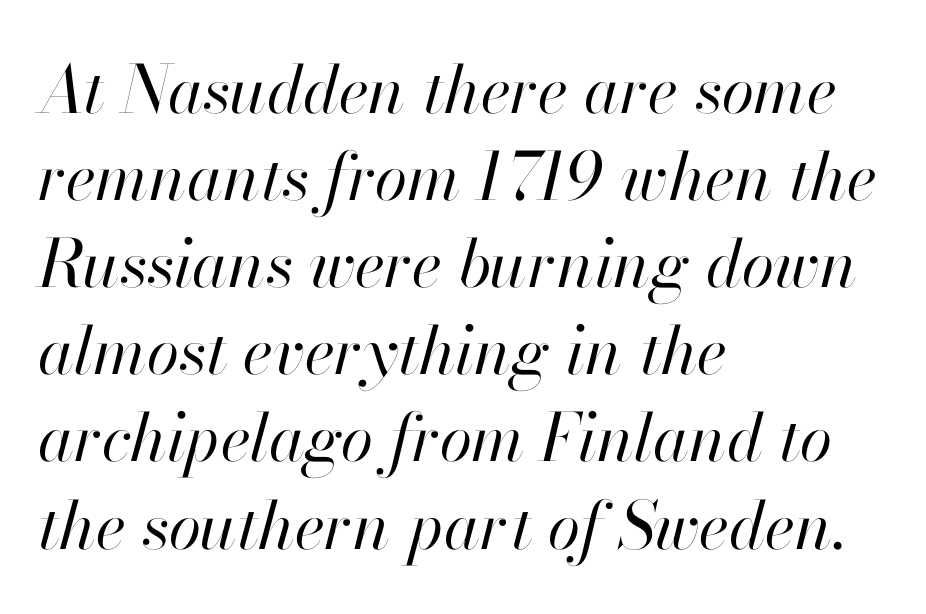
The image shows 66 px regular-weight type, italic (leaning right); set left-aligned, normal line spacing (1.32x), normal letter spacing, not underlined; high stroke contrast and a small x-height.
